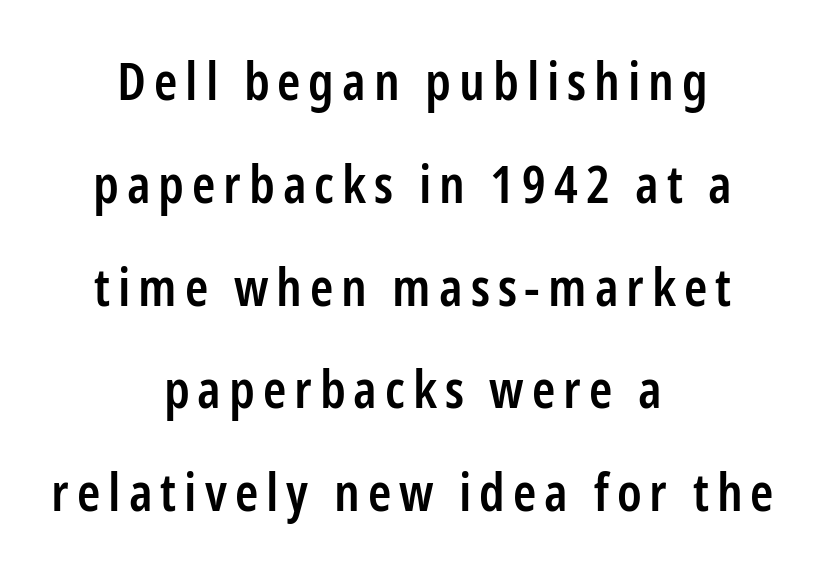
Q: Is the text bold? A: Semi-bold.
Q: Is the text italic (slanted)? A: No, it is upright.
Q: Is the typeface a serif or a sans-serif typeface? A: Sans-serif.
Q: Is the text underlined? A: No.
Q: How is the paragraph aligned? A: Centered.
Q: Is the spacing between lines tight, normal or loose? A: Loose.
Q: Width (condensed, normal, or wide)? A: Condensed.
Q: Stroke contrast? A: Low.
Q: x-height? A: Medium.
Q: Monospaced? A: No.
